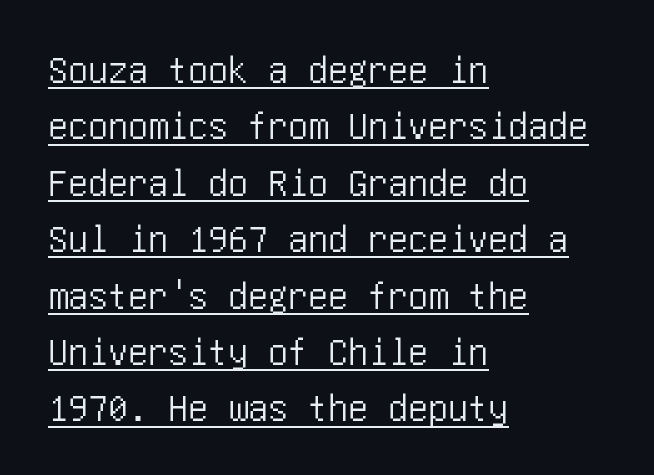
The image shows 40 px condensed sans-serif type, upright; set left-aligned, normal line spacing (1.41x), normal letter spacing, underlined; low stroke contrast and a large x-height.
